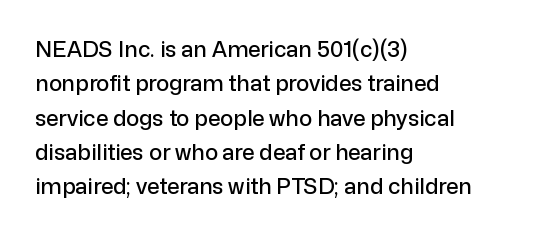
Q: Is the text italic (slanted)? A: No, it is upright.
Q: Is the text underlined? A: No.
Q: How is the paragraph aligned? A: Left-aligned.
Q: Is the spacing between letters normal or unusually wide? A: Normal.
Q: Is the spacing between lines tight, normal or loose? A: Normal.
